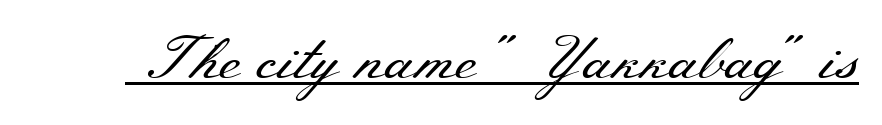
The image shows 60 px regular-weight, wide serif type; set normal letter spacing, underlined; medium stroke contrast and a small x-height.
